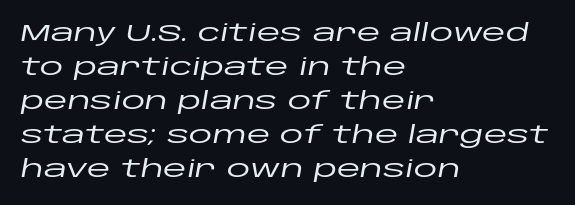
{"italic": "yes", "lean": "right", "slant_degrees": 10, "underline": "no", "align": "left", "line_spacing": "normal", "line_spacing_ratio": 1.42, "letter_spacing": "normal", "letter_spacing_em": 0.0, "glyph_px": 24}
